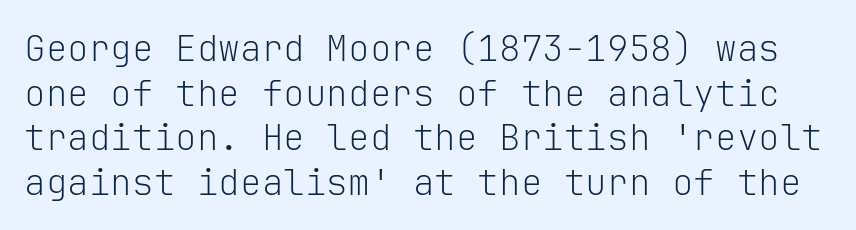
{"serif": "no", "italic": "no", "bold": "no", "weight": "light", "width": "normal", "stroke_contrast": "low", "x_height": "medium", "monospaced": "yes", "underline": "no", "line_spacing_ratio": 1.24, "letter_spacing": "normal", "letter_spacing_em": 0.0, "glyph_px": 36}
